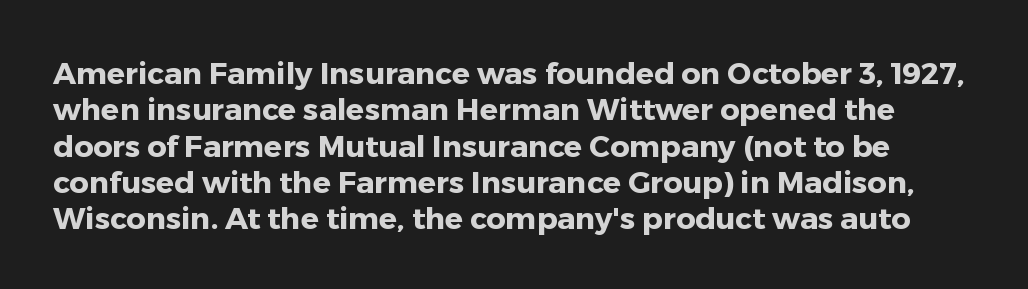
Q: Is the text bold? A: Yes.
Q: Is the text italic (slanted)? A: No, it is upright.
Q: Is the typeface a serif or a sans-serif typeface? A: Sans-serif.
Q: Is the text underlined? A: No.
Q: Is the spacing between letters normal or unusually wide? A: Normal.
Q: Width (condensed, normal, or wide)? A: Normal.
Q: Stroke contrast? A: Low.
Q: x-height? A: Medium.
Q: Monospaced? A: No.
